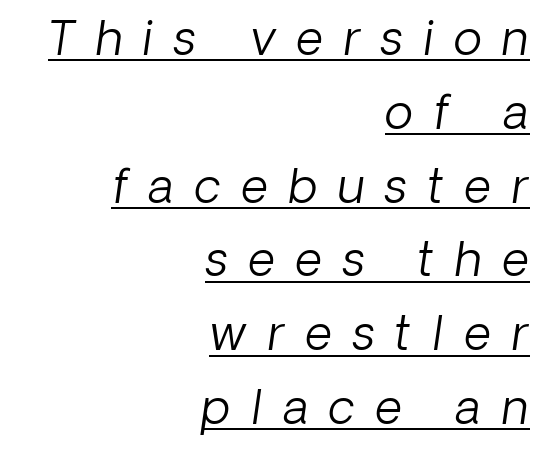
Whoever set this chose a conventional vertical rhythm. The rendered words wear a rule along their underside. Which margin do the lines hug? The right one — the left edge is uneven. Quick note: italic.
